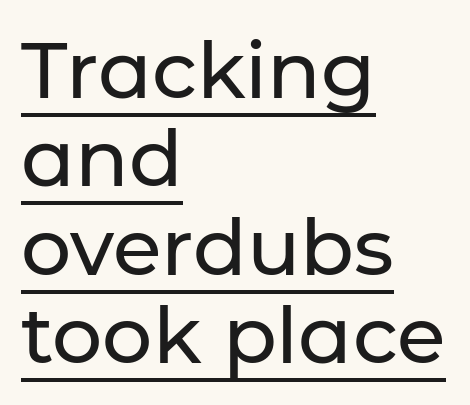
Underlining? Definitely there. Does the lettering tilt? It doesn't — this is upright. Proportional: the letters do not fall into vertical columns. Where is the straight margin? On the left. The passage shown is typeset with a sans-serif family. The designer dialed line spacing down below the default.
